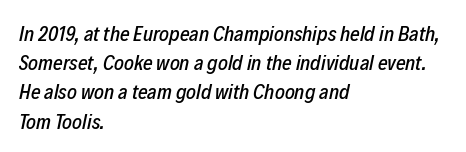
{"italic": "yes", "lean": "right", "slant_degrees": 12, "underline": "no", "align": "left", "line_spacing": "normal", "line_spacing_ratio": 1.39, "letter_spacing": "normal", "letter_spacing_em": 0.0, "glyph_px": 21}
